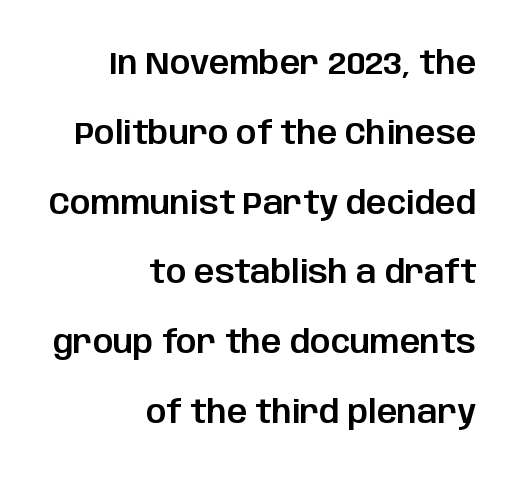
Compared with a flush-left layout, this one pins lines to the opposite, right side. Glyph-to-glyph distance matches everyday printed text. Italic? Not at all — the glyphs are vertical. The vertical gap from one line to the next is large.
